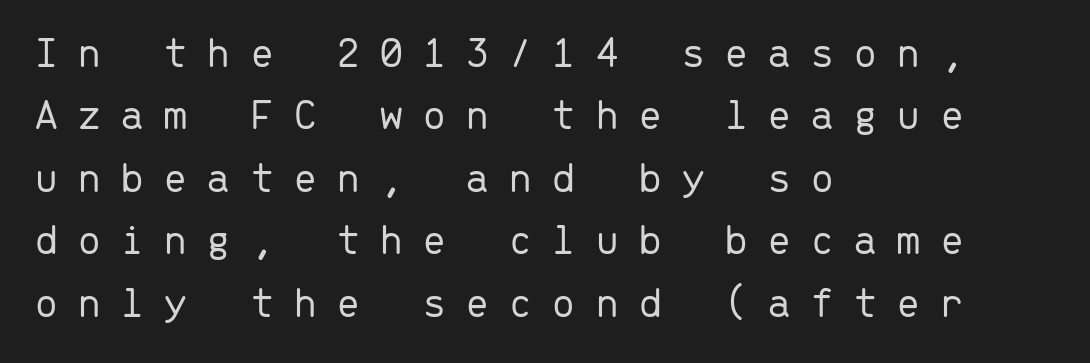
All the whitespace from short lines collects on the right. The passage shown stacks its lines at a standard gap. A typesetter would label this face a sans. Characters remain perfectly vertical along every line.
